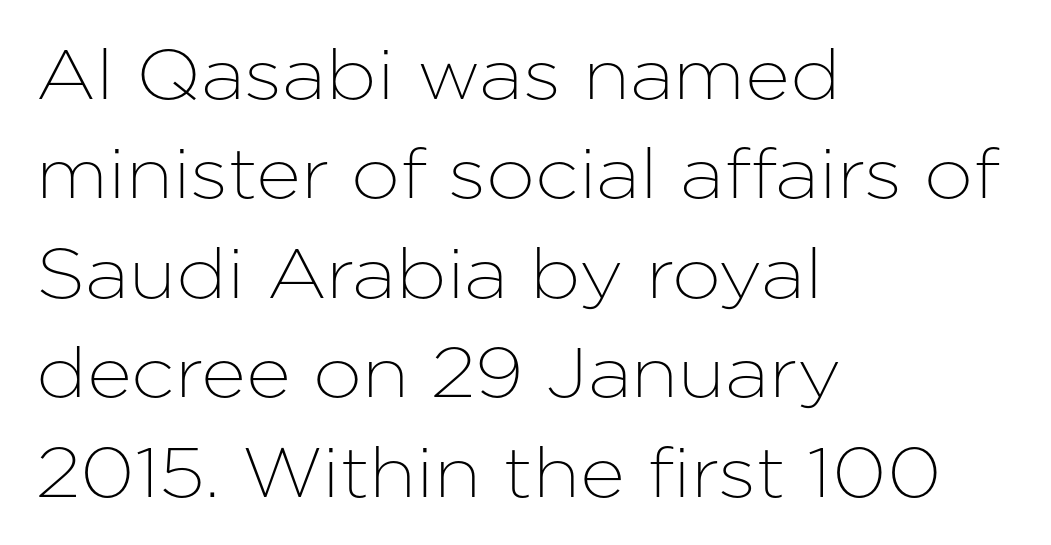
{"serif": "no", "italic": "no", "width": "normal", "stroke_contrast": "low", "x_height": "medium", "monospaced": "no", "underline": "no", "align": "left", "line_spacing": "normal", "line_spacing_ratio": 1.42, "letter_spacing": "normal", "letter_spacing_em": 0.0, "glyph_px": 70}
